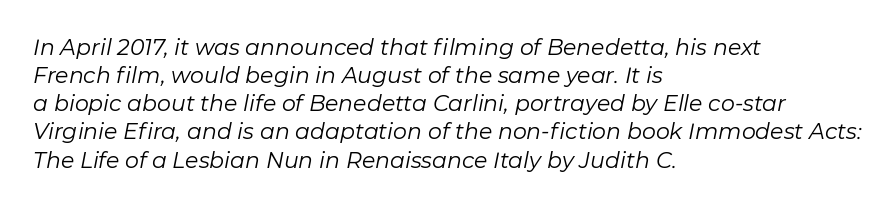
{"italic": "yes", "lean": "right", "slant_degrees": 11, "bold": "no", "underline": "no", "align": "left", "line_spacing": "normal", "line_spacing_ratio": 1.28, "letter_spacing": "normal", "letter_spacing_em": 0.0, "glyph_px": 22}
